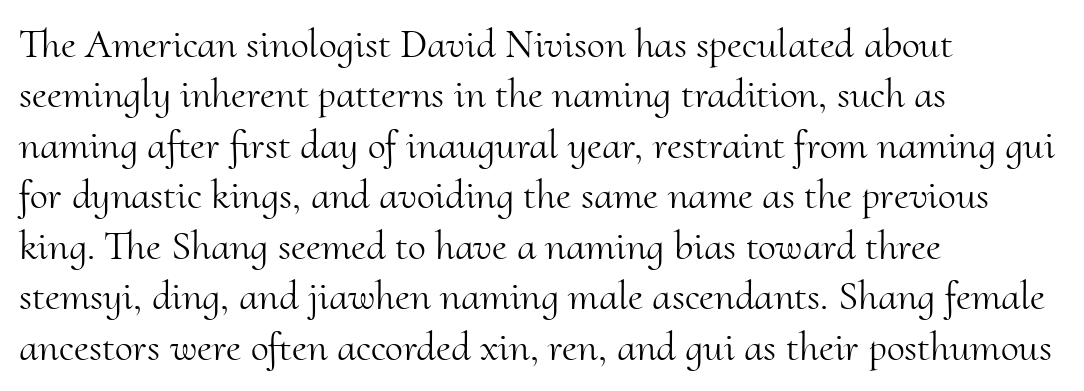
Q: Is the text bold? A: No.
Q: Is the text italic (slanted)? A: No, it is upright.
Q: Is the typeface a serif or a sans-serif typeface? A: Serif.
Q: Is the text underlined? A: No.
Q: How is the paragraph aligned? A: Left-aligned.
Q: Is the spacing between letters normal or unusually wide? A: Normal.
Q: Width (condensed, normal, or wide)? A: Normal.
Q: Stroke contrast? A: Medium.
Q: x-height? A: Small.
Q: Monospaced? A: No.
